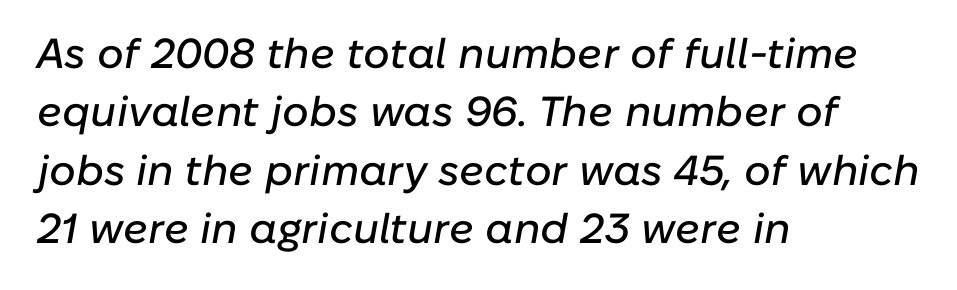
Q: Is the text italic (slanted)? A: Yes, it leans right by about 10 degrees.
Q: Is the text underlined? A: No.
Q: How is the paragraph aligned? A: Left-aligned.
Q: Is the spacing between letters normal or unusually wide? A: Normal.
Q: Is the spacing between lines tight, normal or loose? A: Normal.
Q: Width (condensed, normal, or wide)? A: Normal.
Q: Stroke contrast? A: Low.
Q: x-height? A: Medium.
Q: Monospaced? A: No.
